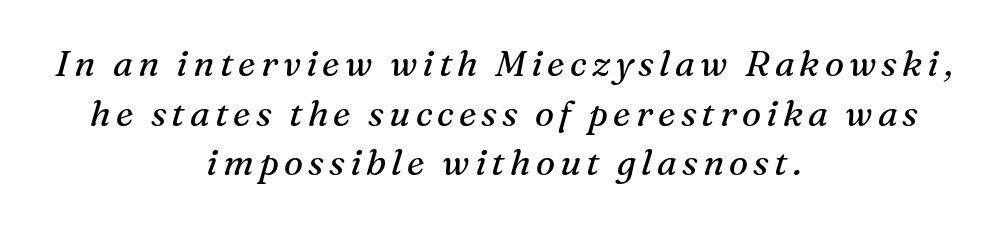
Stem width sits at or under what a default text font uses. The lines sit at an ordinary, default distance from one another. The designer went with a serif here, giving each stem small feet. Descenders hang freely into open space. Every row of glyphs is offset so its center matches the block's center. Italic? Definitely — the glyphs are oblique.
